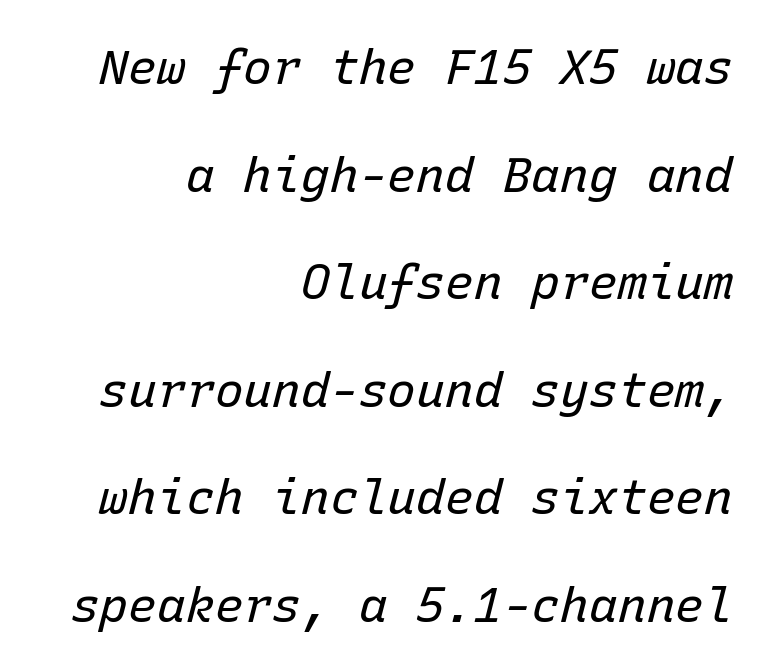
{"italic": "yes", "lean": "right", "slant_degrees": 15, "bold": "no", "weight": "regular", "width": "normal", "stroke_contrast": "low", "x_height": "medium", "monospaced": "yes", "underline": "no", "align": "right", "line_spacing": "loose", "line_spacing_ratio": 2.24, "letter_spacing": "normal", "letter_spacing_em": 0.0, "glyph_px": 48}
